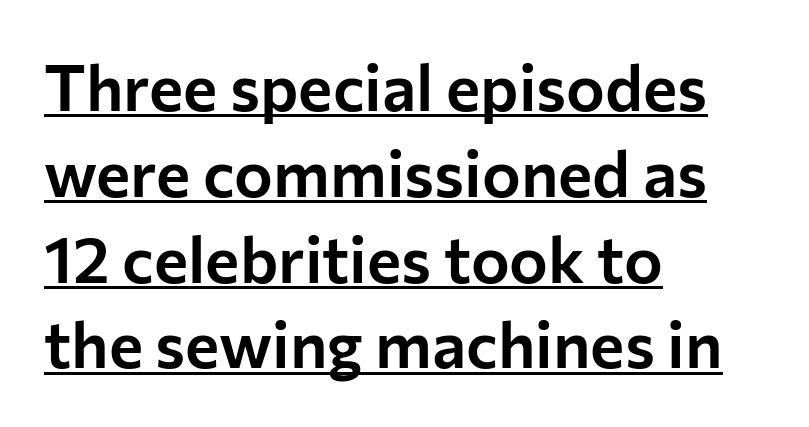
Notice how the passage keeps a crisp vertical edge on the left only. The passage shown is underscored from start to finish. The letters advance in unequal steps, a hallmark of proportional type. The passage shown has conventional tracking throughout.
